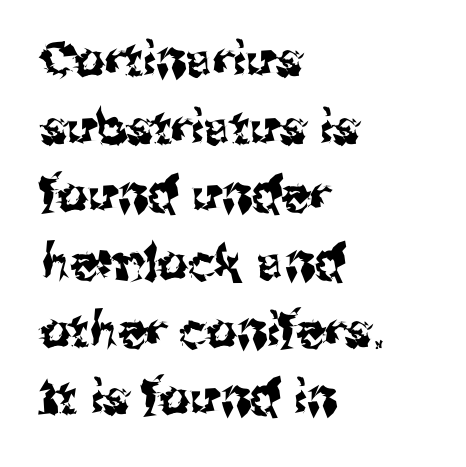
The rendering uses a moderate line-height, typical for paragraphs. Think of a printed novel: that variable character pitch is what you see here. Compared with typical body copy, the letter spacing here is the same. The type sits square on the baseline with zero lean. The ragged edge is on the right, which tells us the setting is flush left. Underlining? Definitely not there.
